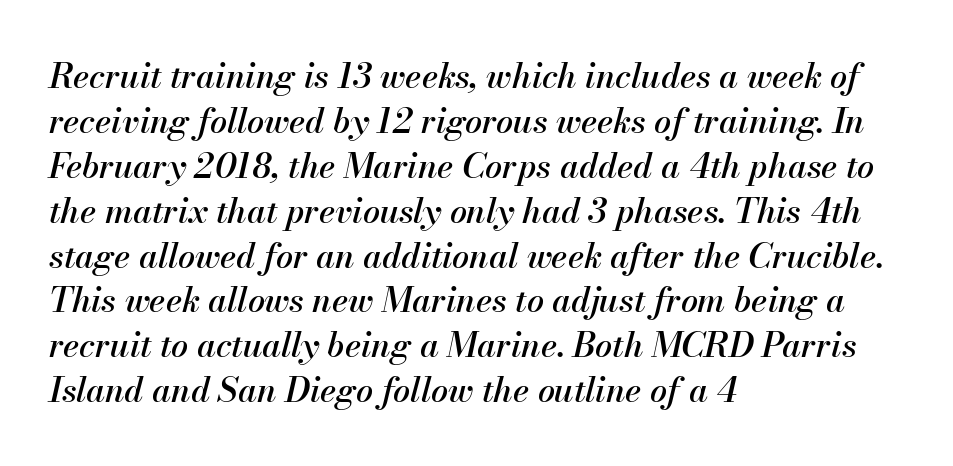
{"italic": "yes", "lean": "right", "slant_degrees": 13, "width": "normal", "stroke_contrast": "medium", "x_height": "small", "monospaced": "no", "underline": "no", "align": "left", "line_spacing": "normal", "line_spacing_ratio": 1.32, "letter_spacing": "normal", "letter_spacing_em": 0.0, "glyph_px": 34}
